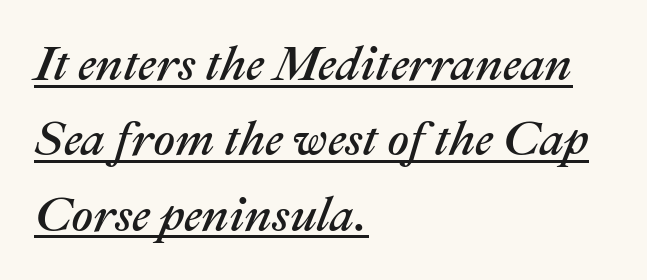
Slanted lettering throughout. Think of a printed novel: that variable character pitch is what you see here. If you drew a ruler down the left edge, every line would touch it. Compared with typical paragraphs, the rows here are spaced about the same. These characters rest on top of a visible drawn line. Look at the tracking — it's just the regular setting, nothing added.
